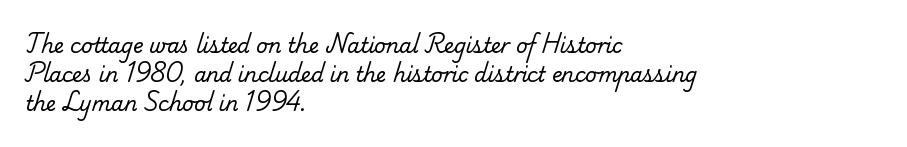
Compared with typical body copy, the letter spacing here is the same. These lines are set flush left with a ragged right edge. Is there much room between lines? A standard amount, neither cramped nor airy. No extra ink here — the face is not bold. Unmarked baselines from the first word to the last.
